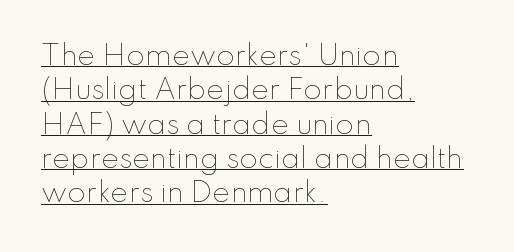
The image shows 27 px text type, upright; set left-aligned, normal line spacing (1.27x), normal letter spacing, underlined.
